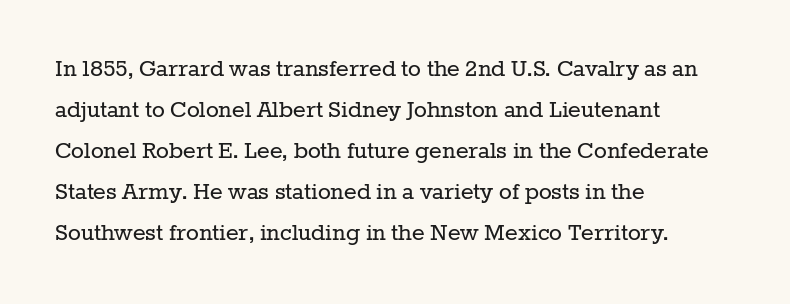
On a weight scale, this lands at 450 or below. The passage shown has conventional tracking throughout. A normal amount of white space separates one row of letters from the next. The rag falls on the right side of this text block.
